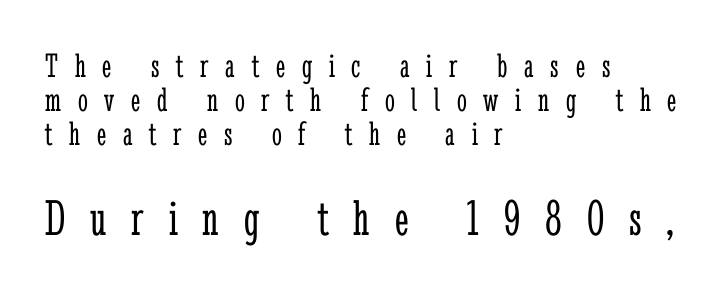
Q: Is the text bold? A: No.
Q: Is the text italic (slanted)? A: No, it is upright.
Q: Is the typeface a serif or a sans-serif typeface? A: Serif.
Q: Is the text underlined? A: No.
Q: How is the paragraph aligned? A: Left-aligned.
Q: Is the spacing between letters normal or unusually wide? A: Unusually wide.
Q: Is the spacing between lines tight, normal or loose? A: Tight.
Q: Which block of text is set in a larger size, the first (top) or the second (bottom)? A: The second (bottom) one.
Q: Width (condensed, normal, or wide)? A: Condensed.
Q: Stroke contrast? A: Low.
Q: x-height? A: Medium.
Q: Monospaced? A: No.
